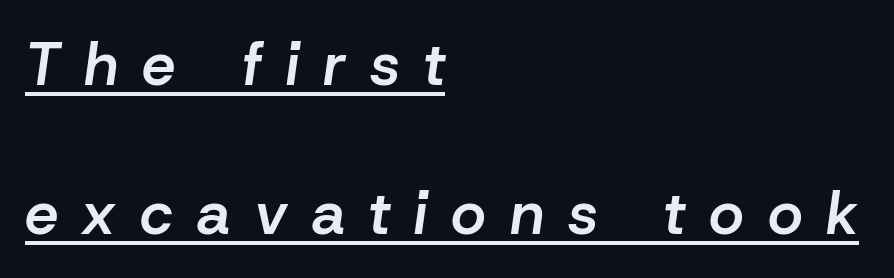
The leading is generous, giving the passage an open texture. If you drew a ruler down the left edge, every line would touch it. Designer's note — italics engaged. Moderately thickened strokes mark this as semibold type. Notice how a bar underscores the lettering throughout.
